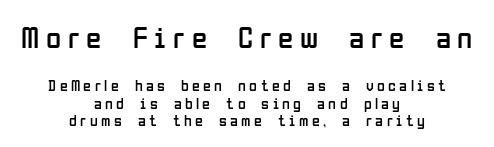
Q: Is the text bold? A: No.
Q: Is the text italic (slanted)? A: No, it is upright.
Q: Is the typeface a serif or a sans-serif typeface? A: Sans-serif.
Q: Is the text underlined? A: No.
Q: How is the paragraph aligned? A: Centered.
Q: Is the spacing between letters normal or unusually wide? A: Unusually wide.
Q: Is the spacing between lines tight, normal or loose? A: Tight.
Q: Which block of text is set in a larger size, the first (top) or the second (bottom)? A: The first (top) one.
Q: Width (condensed, normal, or wide)? A: Condensed.
Q: Stroke contrast? A: Low.
Q: x-height? A: Medium.
Q: Monospaced? A: No.
